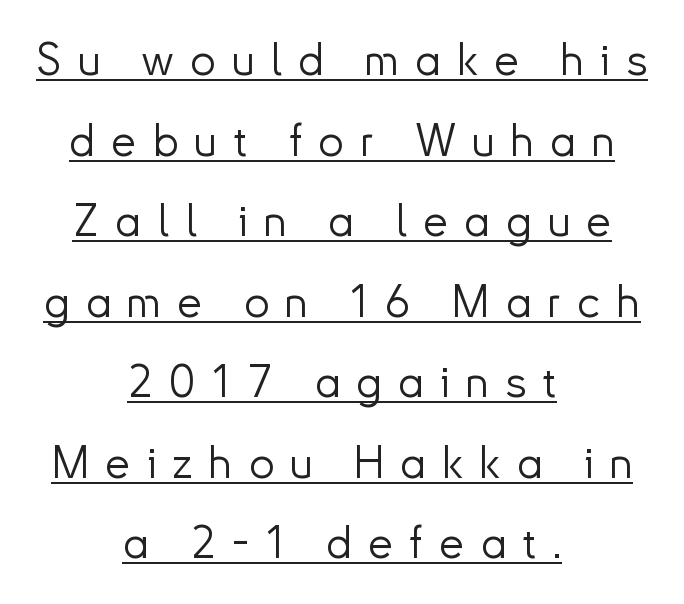
Q: Is the text bold? A: No.
Q: Is the text italic (slanted)? A: No, it is upright.
Q: Is the typeface a serif or a sans-serif typeface? A: Sans-serif.
Q: Is the text underlined? A: Yes.
Q: How is the paragraph aligned? A: Centered.
Q: Is the spacing between letters normal or unusually wide? A: Unusually wide.
Q: Width (condensed, normal, or wide)? A: Normal.
Q: Stroke contrast? A: Low.
Q: x-height? A: Small.
Q: Monospaced? A: No.
